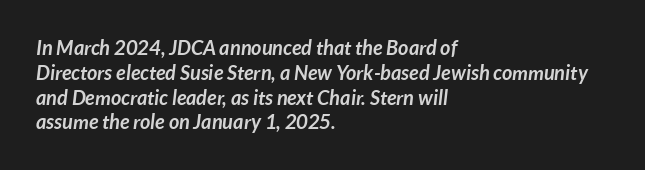
The image shows 20 px bold type; set left-aligned, line spacing 1.24x, normal letter spacing, not underlined.
